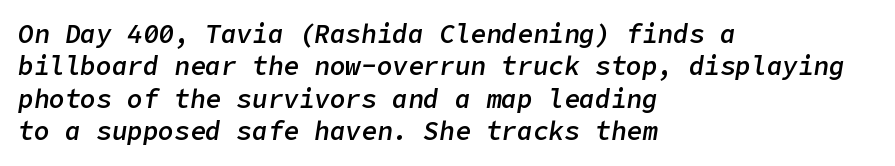
In terms of letterspacing, this is plain default setting. The glyphs are unaccompanied by any horizontal stroke below them. In terms of leading, this rendering sits right in the middle. Typeset ragged right — the left edge is the straight one. Quick note: italic. A somewhat darkened texture: the type is semibold rather than bold.
